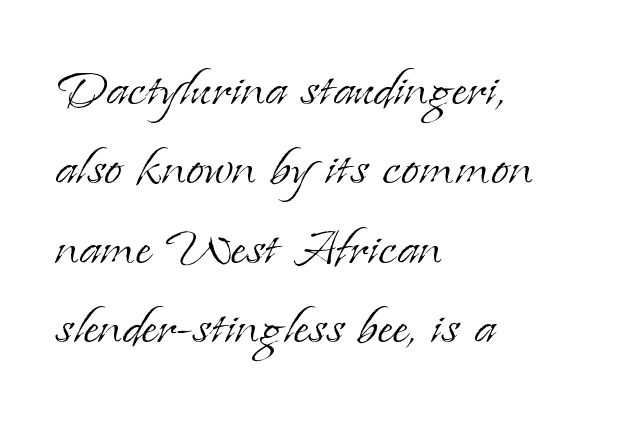
The zone under the glyphs is completely vacant. The strokes carry an ordinary text weight at most. The typeface chosen for these lines features serifs. Short note: letters normally spaced.
